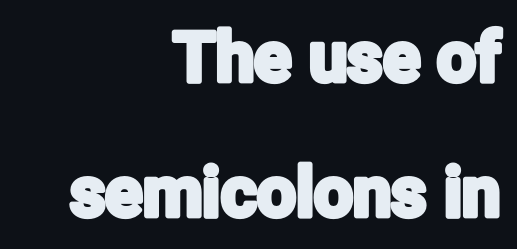
Tracking here is standard; glyphs follow each other at the usual distance. Varying glyph widths throughout — classic text-font behaviour. Just letters on the line, the space beneath them empty. A sans-serif font was chosen for this passage. Short and long lines alike share a common ending point at right. Line spacing here is loose.
